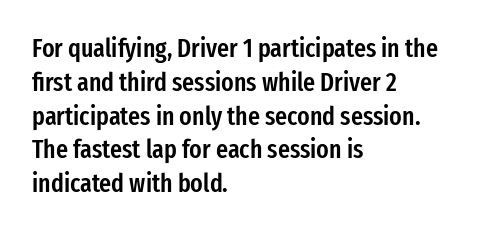
{"italic": "no", "bold": "semi", "underline": "no", "align": "left", "line_spacing": "normal", "line_spacing_ratio": 1.3, "letter_spacing": "normal", "letter_spacing_em": 0.0, "glyph_px": 26}
